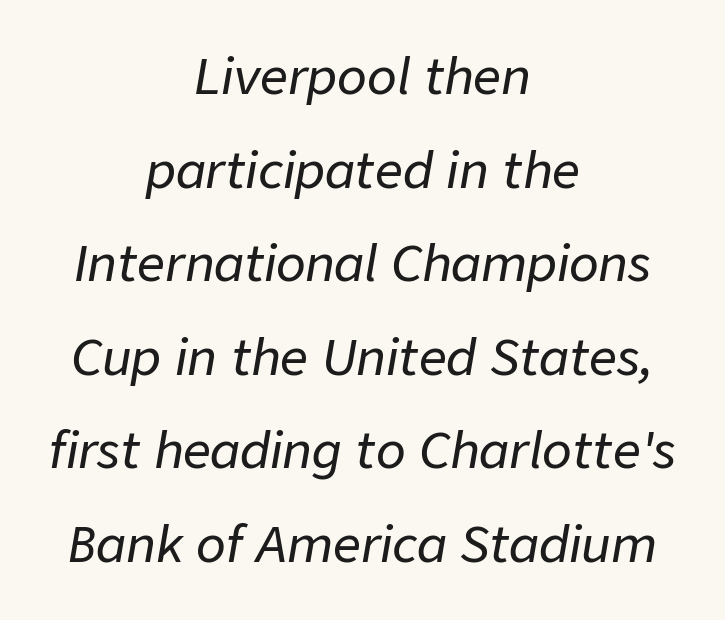
Q: Is the text italic (slanted)? A: Yes, it leans right by about 9 degrees.
Q: Is the text underlined? A: No.
Q: How is the paragraph aligned? A: Centered.
Q: Is the spacing between letters normal or unusually wide? A: Normal.
Q: Is the spacing between lines tight, normal or loose? A: Loose.
Q: Width (condensed, normal, or wide)? A: Normal.
Q: Stroke contrast? A: Low.
Q: x-height? A: Medium.
Q: Monospaced? A: No.
